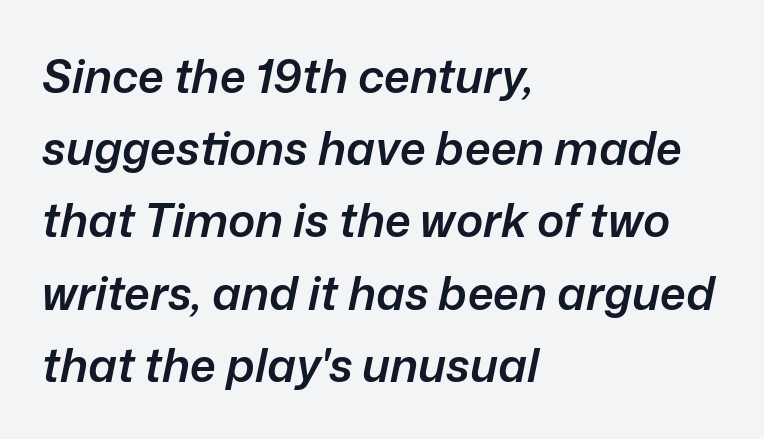
{"italic": "yes", "lean": "right", "slant_degrees": 12, "bold": "semi", "weight": "semibold", "width": "normal", "stroke_contrast": "low", "x_height": "medium", "monospaced": "no", "underline": "no", "align": "left", "line_spacing": "normal", "line_spacing_ratio": 1.57, "letter_spacing": "normal", "letter_spacing_em": 0.0, "glyph_px": 46}
